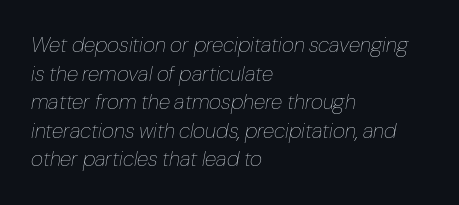
The image shows 21 px text type, italic (leaning right); set left-aligned, normal line spacing (1.36x), normal letter spacing, not underlined.
